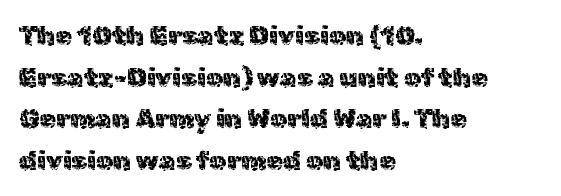
{"italic": "no", "underline": "no", "align": "left", "line_spacing": "normal", "line_spacing_ratio": 1.54, "letter_spacing": "normal", "letter_spacing_em": 0.0, "glyph_px": 27}
